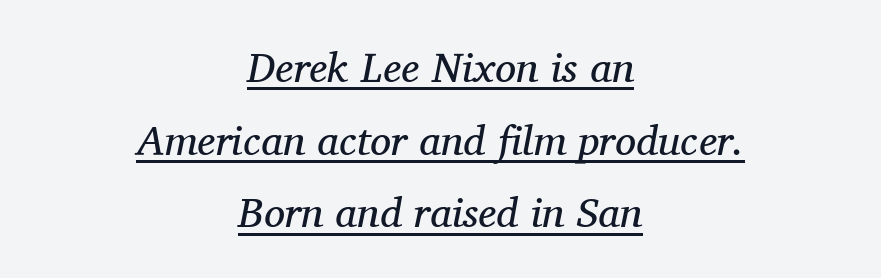
Letter spacing: default. Note: serifs present on the glyphs. Character widths vary here, with narrow letters taking less room than wide ones. Notice how a bar underscores the lettering throughout.
